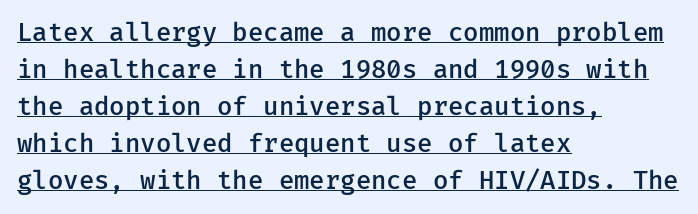
Is the letter spacing exaggerated? No — it looks like the ordinary default. A typographer would call this underscored text. Posture: upright roman. Strokes here are thickened, but only to semibold level. Does the leading feel generous? No, just average. Teacher's note: observe the even left margin — that is flush-left alignment.
